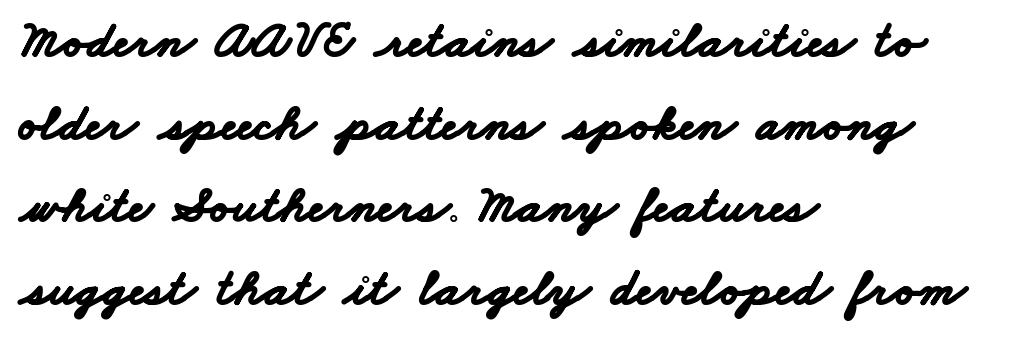
The image shows 52 px bold, wide sans-serif type; set left-aligned, normal line spacing (1.59x), normal letter spacing, not underlined; low stroke contrast and a small x-height.
